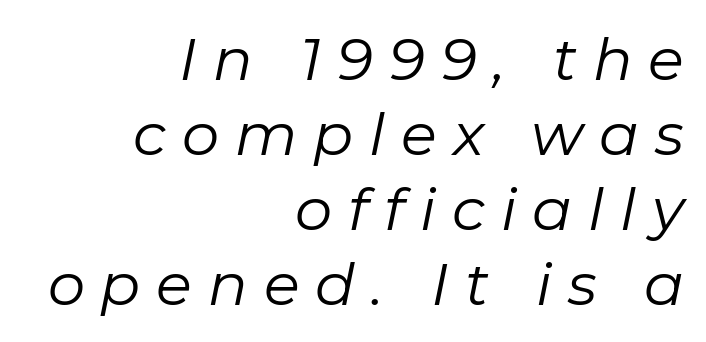
Q: Is the text bold? A: No.
Q: Is the text italic (slanted)? A: Yes, it leans right by about 11 degrees.
Q: Is the text underlined? A: No.
Q: How is the paragraph aligned? A: Right-aligned.
Q: Is the spacing between letters normal or unusually wide? A: Unusually wide.
Q: Is the spacing between lines tight, normal or loose? A: Normal.
Q: Width (condensed, normal, or wide)? A: Normal.
Q: Stroke contrast? A: Low.
Q: x-height? A: Medium.
Q: Monospaced? A: No.
